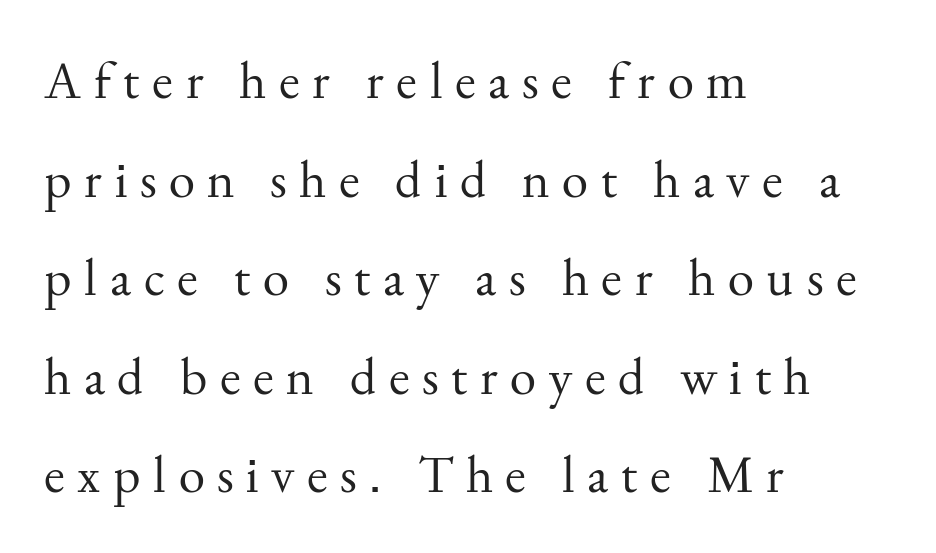
{"serif": "yes", "italic": "no", "bold": "no", "weight": "regular", "width": "normal", "stroke_contrast": "medium", "x_height": "small", "monospaced": "no", "underline": "no", "align": "left", "line_spacing_ratio": 1.86, "letter_spacing": "wide", "letter_spacing_em": 0.24, "glyph_px": 53}
